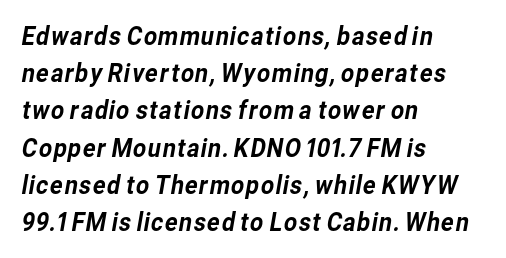
{"underline": "no", "align": "left", "line_spacing": "normal", "line_spacing_ratio": 1.43, "letter_spacing": "normal", "letter_spacing_em": 0.0, "glyph_px": 26}
